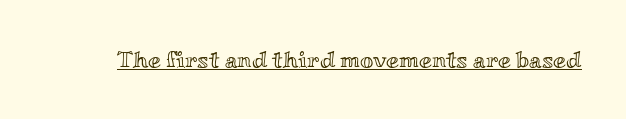
The image shows 23 px text type, upright; set normal letter spacing, underlined.
